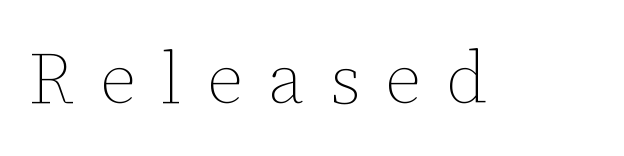
{"italic": "no", "bold": "no", "weight": "thin", "width": "normal", "stroke_contrast": "low", "x_height": "medium", "monospaced": "no", "underline": "no", "letter_spacing": "wide", "letter_spacing_em": 0.35, "glyph_px": 72}
